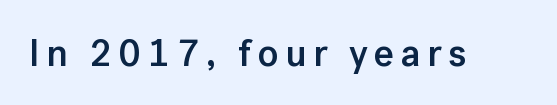
Has an underline been added? It has not. The axis of the letterforms is exactly vertical. As a designer I'd log this as weight 600, semibold. These lines are rendered in a variable-pitch font.
